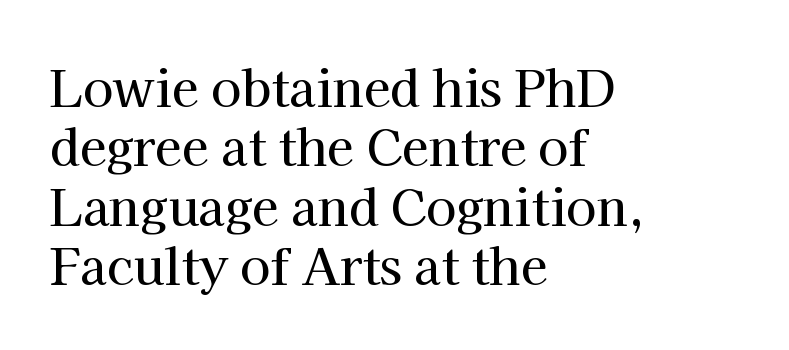
The image shows 49 px serif type, upright; set left-aligned, line spacing 1.21x, normal letter spacing, not underlined; high stroke contrast and a medium x-height.
